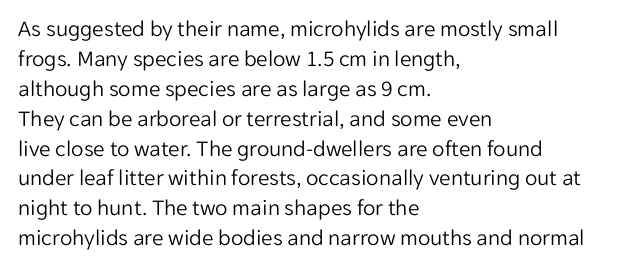
The image shows 23 px text type, upright; set left-aligned, normal line spacing (1.3x), normal letter spacing, not underlined.
